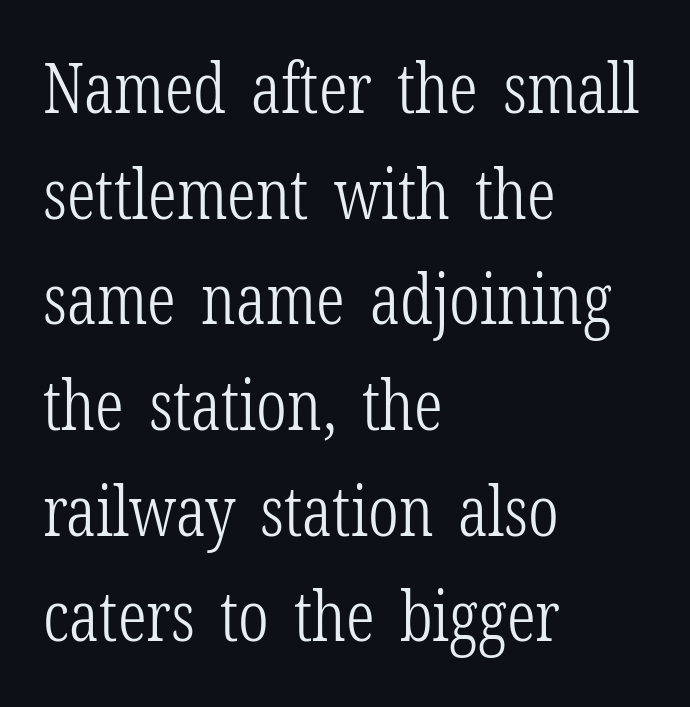
Ascenders rise straight up at ninety degrees. To sum up the face: it has serifs. The block of text has a typical density, with ordinary space between rows. Nothing unusual about the tracking: characters are spaced as the font intends. Compared with a typical body face, this is equally light or lighter still.
